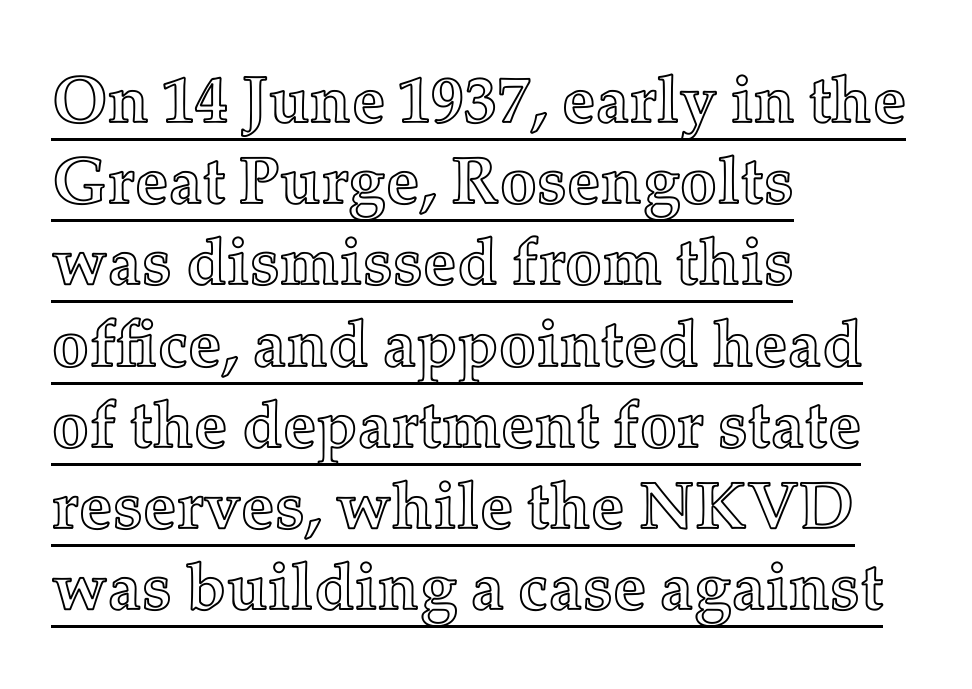
The image shows 66 px text type, upright; set left-aligned, line spacing 1.23x, normal letter spacing, underlined; a medium x-height.
